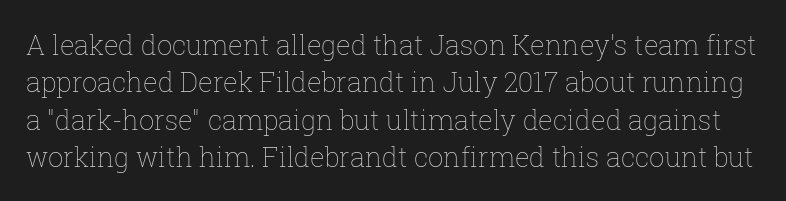
The image shows 27 px text type, upright; set normal line spacing (1.38x), normal letter spacing, not underlined.
